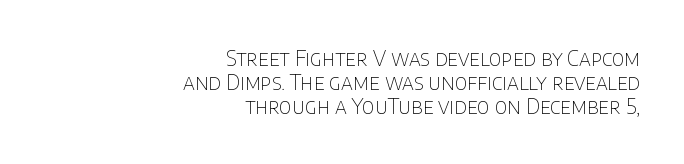
Q: Is the text bold? A: No.
Q: Is the text italic (slanted)? A: No, it is upright.
Q: Is the text underlined? A: No.
Q: How is the paragraph aligned? A: Right-aligned.
Q: Is the spacing between letters normal or unusually wide? A: Normal.
Q: Is the spacing between lines tight, normal or loose? A: Tight.
